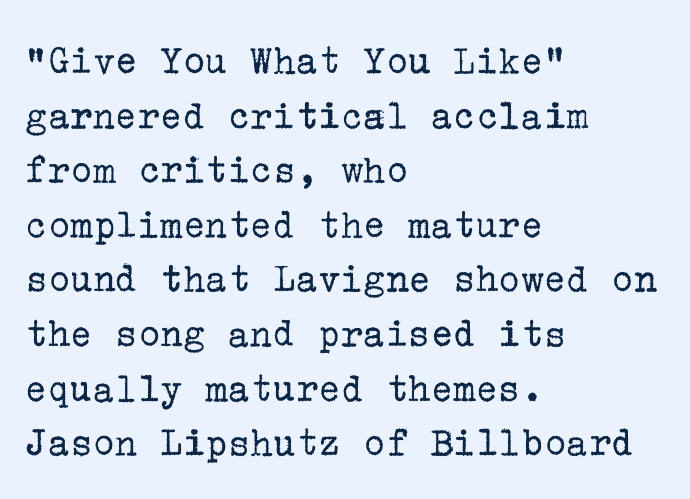
{"serif": "yes", "italic": "no", "bold": "no", "weight": "regular", "width": "normal", "stroke_contrast": "low", "x_height": "medium", "underline": "no", "align": "left", "line_spacing": "normal", "line_spacing_ratio": 1.3, "letter_spacing": "normal", "letter_spacing_em": 0.0, "glyph_px": 42}
